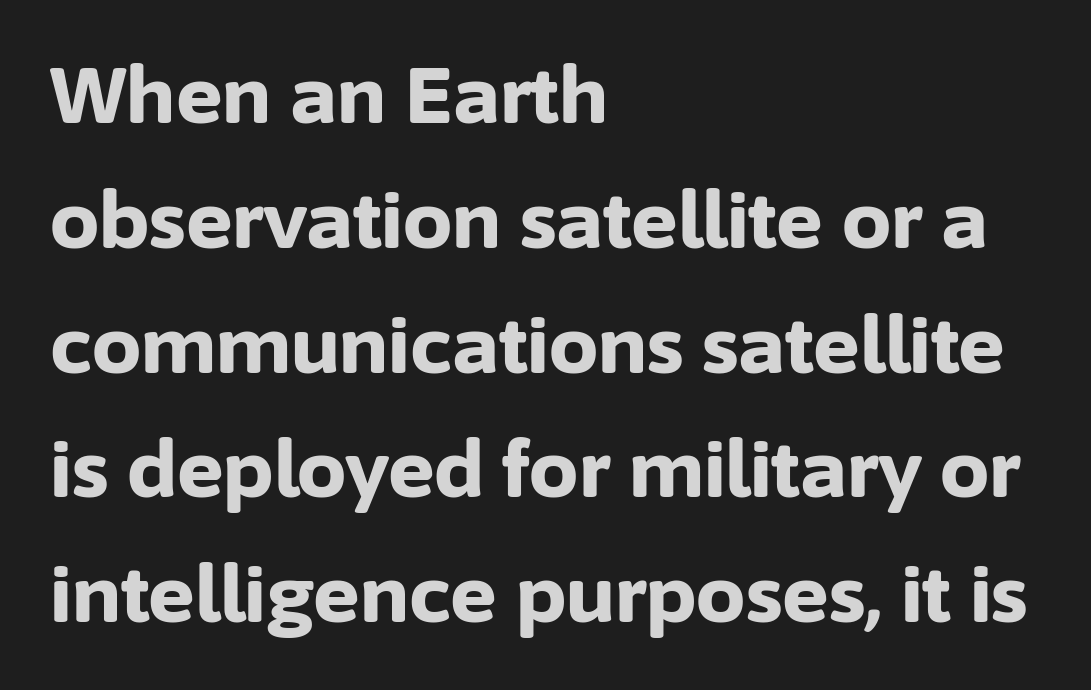
Q: Is the text bold? A: Yes.
Q: Is the text italic (slanted)? A: No, it is upright.
Q: Is the typeface a serif or a sans-serif typeface? A: Sans-serif.
Q: Is the text underlined? A: No.
Q: How is the paragraph aligned? A: Left-aligned.
Q: Is the spacing between letters normal or unusually wide? A: Normal.
Q: Is the spacing between lines tight, normal or loose? A: Normal.
Q: Width (condensed, normal, or wide)? A: Normal.
Q: Stroke contrast? A: Low.
Q: x-height? A: Medium.
Q: Monospaced? A: No.
